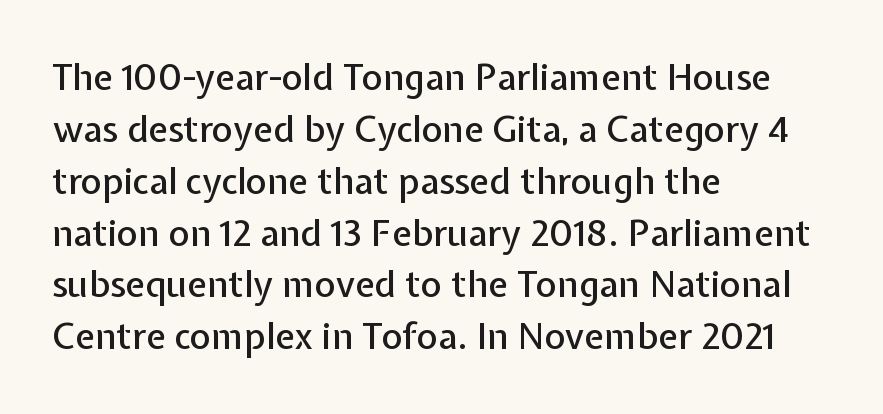
{"serif": "no", "italic": "no", "width": "normal", "stroke_contrast": "low", "x_height": "medium", "monospaced": "no", "underline": "no", "align": "left", "line_spacing": "normal", "line_spacing_ratio": 1.44, "letter_spacing": "normal", "letter_spacing_em": 0.0, "glyph_px": 36}
